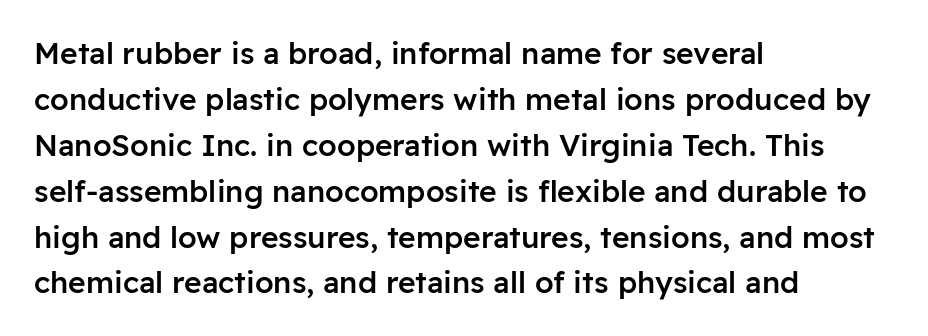
Q: Is the text bold? A: Semi-bold.
Q: Is the text italic (slanted)? A: No, it is upright.
Q: Is the typeface a serif or a sans-serif typeface? A: Sans-serif.
Q: Is the text underlined? A: No.
Q: How is the paragraph aligned? A: Left-aligned.
Q: Is the spacing between letters normal or unusually wide? A: Normal.
Q: Is the spacing between lines tight, normal or loose? A: Normal.
Q: Width (condensed, normal, or wide)? A: Normal.
Q: Stroke contrast? A: Low.
Q: x-height? A: Medium.
Q: Monospaced? A: No.
